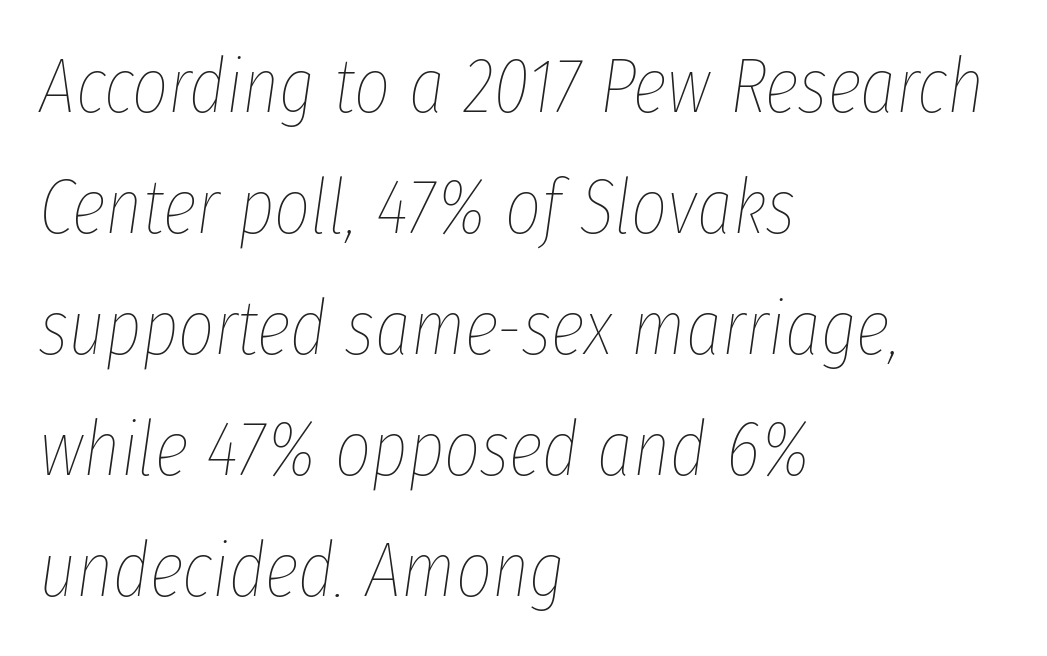
Is the type slanted? Yes — the strokes lean at a clear angle. The strokes carry an ordinary text weight at most. The passage shown is not underscored anywhere. Does the leading feel generous? No, just average. You could call the tracking neutral — neither tight nor loose. The text block is weighted toward the left margin, trailing off unevenly rightward.
